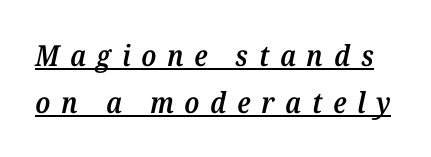
{"serif": "yes", "italic": "yes", "lean": "right", "slant_degrees": 12, "bold": "semi", "weight": "semibold", "width": "normal", "stroke_contrast": "medium", "x_height": "medium", "monospaced": "no", "underline": "yes", "line_spacing": "normal", "line_spacing_ratio": 1.62, "letter_spacing": "wide", "letter_spacing_em": 0.37, "glyph_px": 29}
